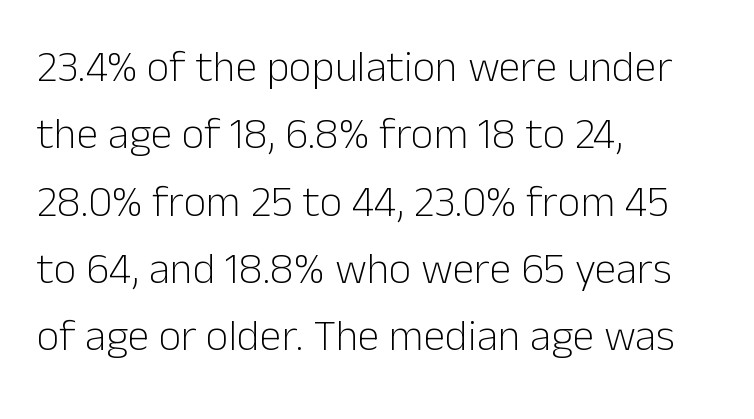
{"serif": "no", "italic": "no", "bold": "no", "weight": "light", "width": "normal", "stroke_contrast": "low", "x_height": "medium", "monospaced": "no", "underline": "no", "align": "left", "line_spacing": "normal", "line_spacing_ratio": 1.53, "letter_spacing": "normal", "letter_spacing_em": 0.0, "glyph_px": 44}
